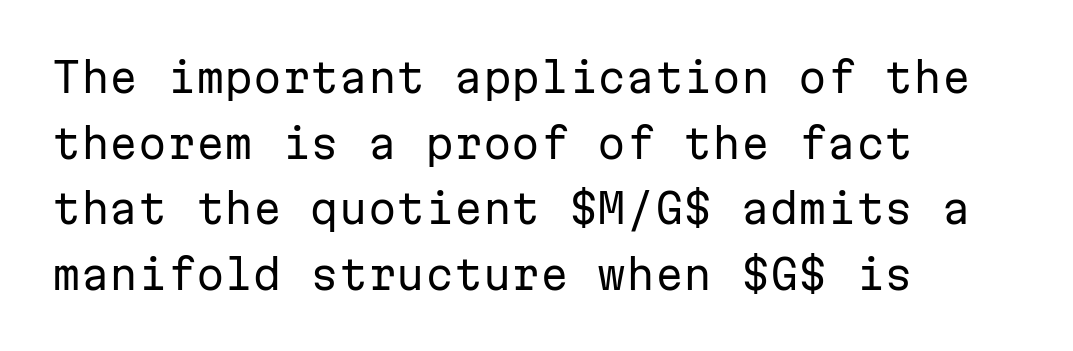
Does the type have serifs? No, each stem ends abruptly. Each row of text sits above clean, open space. The letters sit at their default tracking, neither squeezed nor spread. These glyphs show unthickened strokes, regular width or finer. The typesetter chose a ragged-right arrangement here. You could count columns in this text — the font is strictly monospaced.
